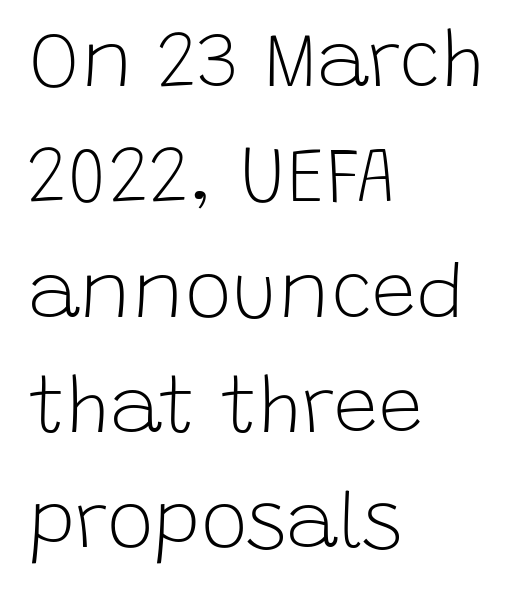
This reads as an unemphasized weight, regular at the heaviest. The strip under each line holds only bare page. This sample has the flowing, uneven cadence of proportional lettering. If you drew a line through each stem, it would be perfectly vertical. Does extra space separate the letters? No, they use regular spacing.
